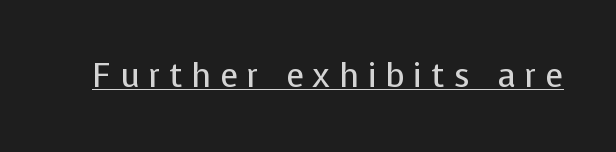
Q: Is the text bold? A: No.
Q: Is the text italic (slanted)? A: No, it is upright.
Q: Is the typeface a serif or a sans-serif typeface? A: Sans-serif.
Q: Is the text underlined? A: Yes.
Q: Is the spacing between letters normal or unusually wide? A: Unusually wide.
Q: Width (condensed, normal, or wide)? A: Normal.
Q: Stroke contrast? A: Low.
Q: x-height? A: Medium.
Q: Monospaced? A: No.
